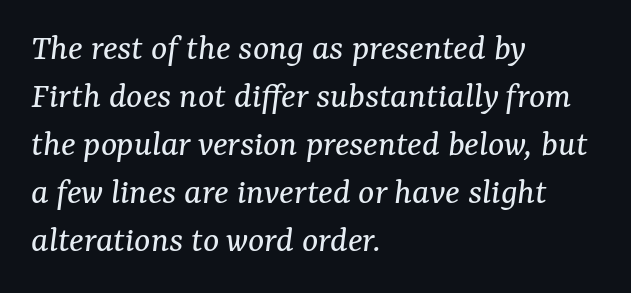
The image shows 38 px regular-weight serif type, italic (leaning right); set left-aligned, normal line spacing (1.26x), normal letter spacing, not underlined; medium stroke contrast and a medium x-height.
